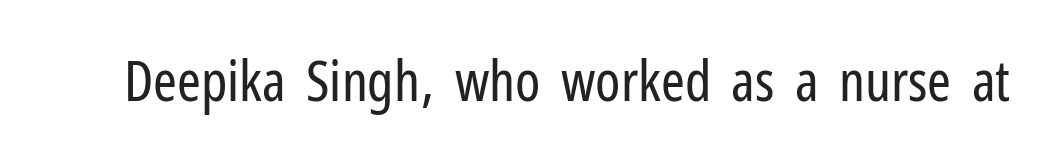
Q: Is the text bold? A: No.
Q: Is the text italic (slanted)? A: No, it is upright.
Q: Is the typeface a serif or a sans-serif typeface? A: Sans-serif.
Q: Is the text underlined? A: No.
Q: Is the spacing between letters normal or unusually wide? A: Normal.
Q: Width (condensed, normal, or wide)? A: Condensed.
Q: Stroke contrast? A: Low.
Q: x-height? A: Medium.
Q: Monospaced? A: No.
